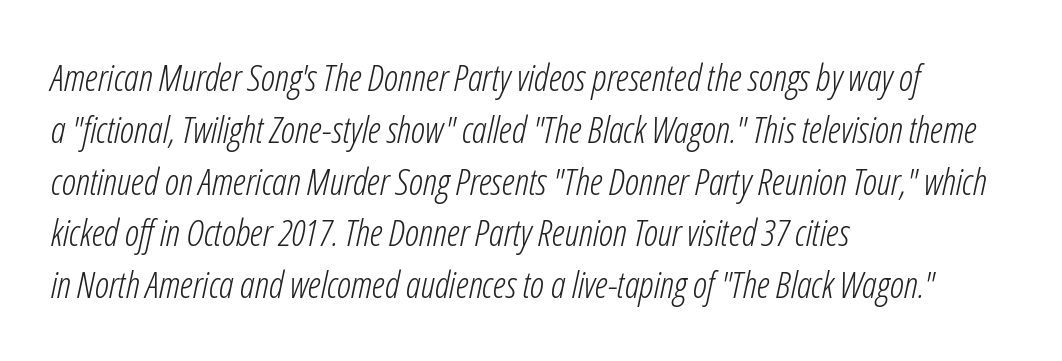
Bare-footed words on every line. The typeface has the unassuming heft of standard copy or less. Compared with typical paragraphs, the rows here are spaced about the same. Note the varied advance widths — an 'i' is clearly narrower than an 'm'.
